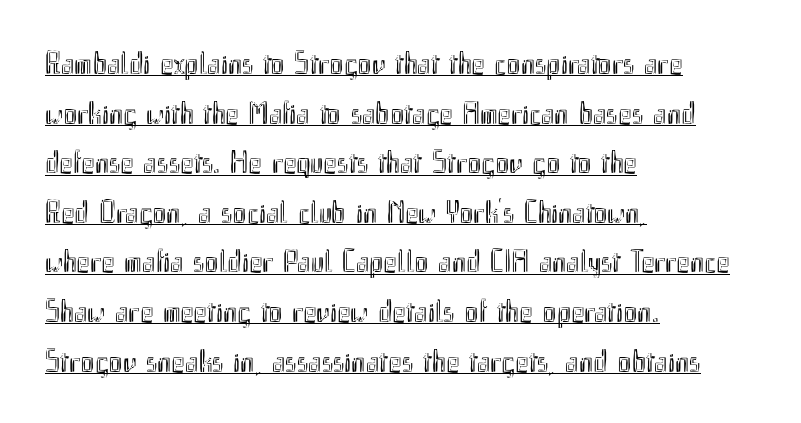
Q: Is the text italic (slanted)? A: No, it is upright.
Q: Is the text underlined? A: Yes.
Q: How is the paragraph aligned? A: Left-aligned.
Q: Is the spacing between letters normal or unusually wide? A: Normal.
Q: Is the spacing between lines tight, normal or loose? A: Normal.
Q: Width (condensed, normal, or wide)? A: Condensed.
Q: x-height? A: Small.
Q: Monospaced? A: No.
